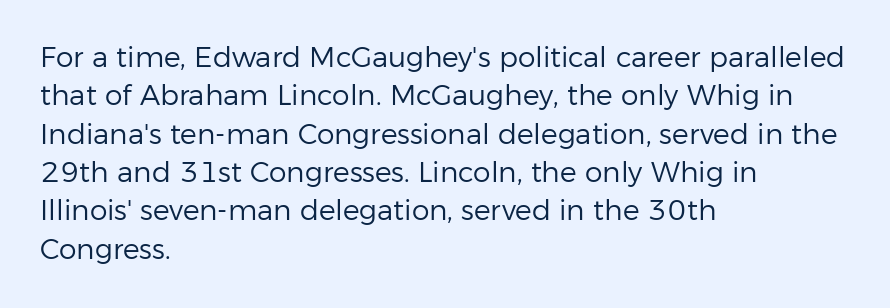
{"serif": "no", "italic": "no", "bold": "no", "weight": "regular", "width": "normal", "stroke_contrast": "low", "x_height": "medium", "monospaced": "no", "underline": "no", "align": "left", "line_spacing": "normal", "line_spacing_ratio": 1.37, "letter_spacing": "normal", "letter_spacing_em": 0.0, "glyph_px": 28}
